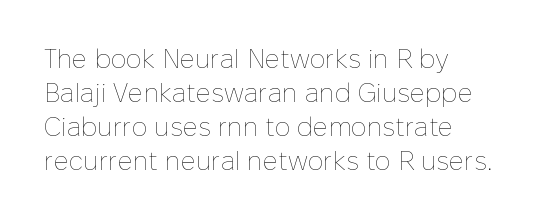
Descenders are the only things crossing below the line. All the whitespace from short lines collects on the right. Characters remain perfectly vertical along every line. The letters sit at their default tracking, neither squeezed nor spread.
